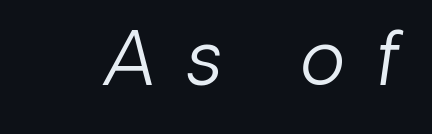
A typesetter would call this proportional, since set widths differ per character. When letters slant like this, we call the style italic. The gap between lines stays unmarked. Spacing between characters has been opened up far beyond the box default. On a weight scale, this lands at 450 or below.
